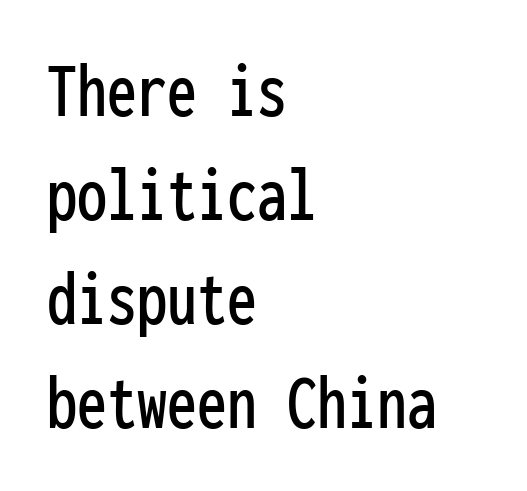
The image shows 80 px condensed sans-serif type, upright, monospaced; set left-aligned, normal line spacing (1.3x), normal letter spacing, not underlined; low stroke contrast and a medium x-height.
